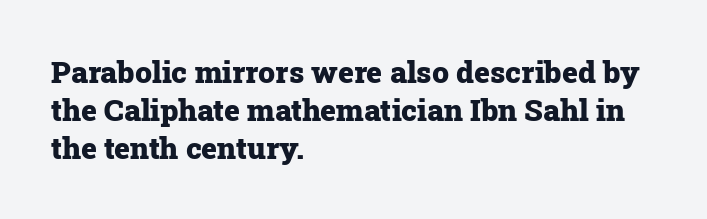
The image shows 30 px heavy serif type, upright; set left-aligned, normal line spacing (1.26x), normal letter spacing, not underlined; low stroke contrast and a medium x-height.
